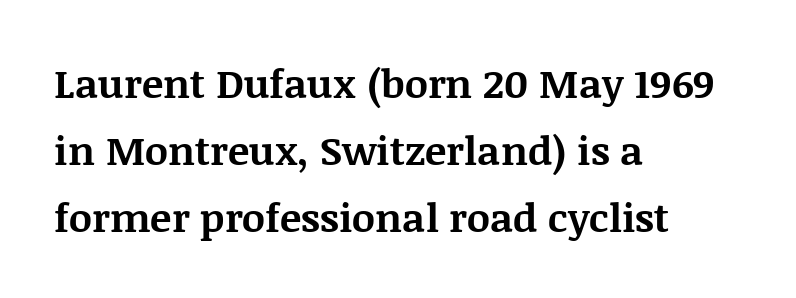
Q: Is the text bold? A: Yes.
Q: Is the text italic (slanted)? A: No, it is upright.
Q: Is the typeface a serif or a sans-serif typeface? A: Serif.
Q: Is the text underlined? A: No.
Q: How is the paragraph aligned? A: Left-aligned.
Q: Is the spacing between letters normal or unusually wide? A: Normal.
Q: Is the spacing between lines tight, normal or loose? A: Normal.
Q: Width (condensed, normal, or wide)? A: Normal.
Q: Stroke contrast? A: Medium.
Q: x-height? A: Large.
Q: Monospaced? A: No.
